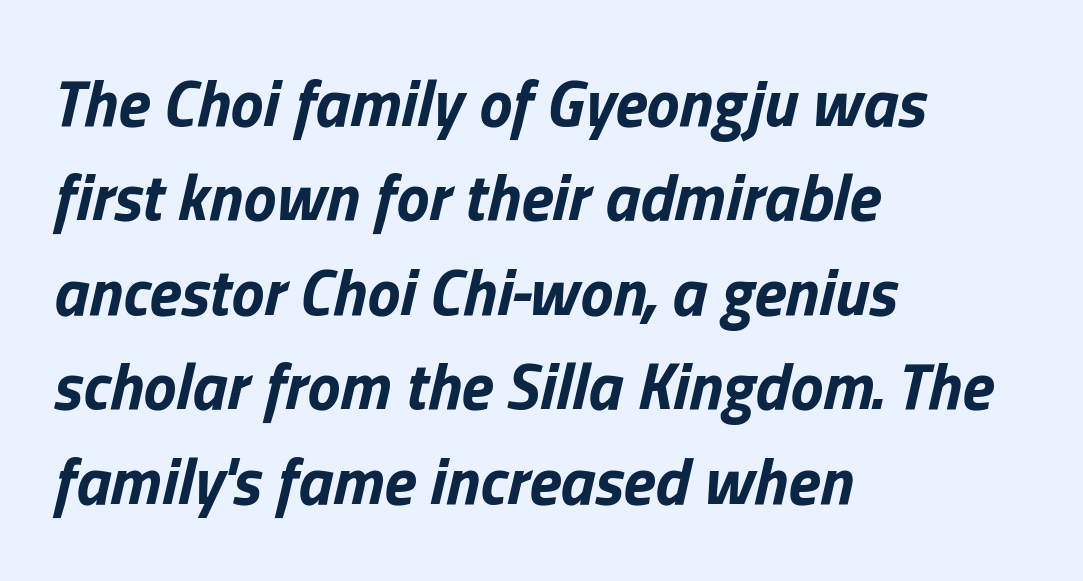
{"italic": "yes", "lean": "right", "slant_degrees": 13, "bold": "yes", "weight": "bold", "width": "normal", "stroke_contrast": "low", "x_height": "medium", "monospaced": "no", "underline": "no", "align": "left", "line_spacing": "normal", "line_spacing_ratio": 1.43, "letter_spacing": "normal", "letter_spacing_em": 0.0, "glyph_px": 66}
